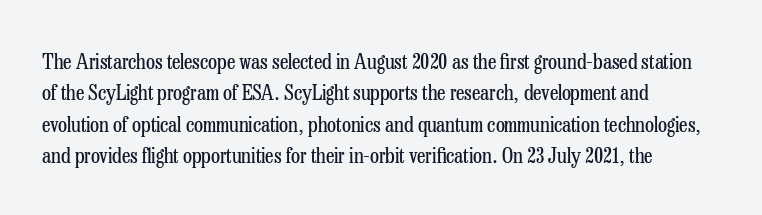
Each row of text sits above clean, open space. Italic? Not at all — the glyphs are vertical. Typeset ragged right — the left edge is the straight one. Each word holds together tightly as a unit, with standard inter-letter gaps. Interline gaps are of average width in this sample.
